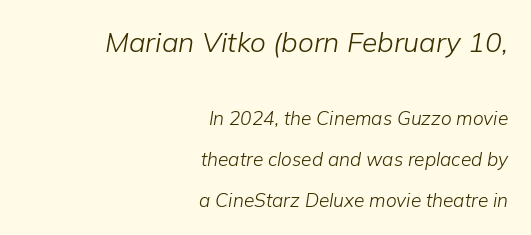
The image shows 28 px light type, italic (leaning right); set right-aligned, loose line spacing (2.14x), normal letter spacing, not underlined; the first (top) block is 1.47x larger; low stroke contrast and a medium x-height.
